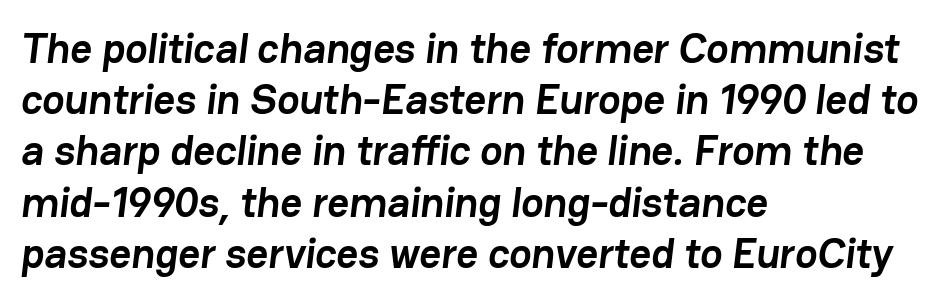
{"serif": "no", "bold": "yes", "weight": "semibold", "width": "normal", "stroke_contrast": "low", "x_height": "medium", "monospaced": "no", "underline": "no", "align": "left", "line_spacing_ratio": 1.22, "letter_spacing": "normal", "letter_spacing_em": 0.0, "glyph_px": 42}
